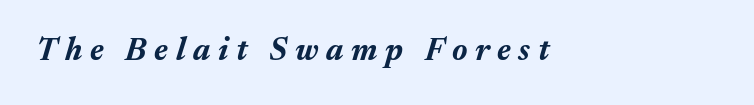
{"italic": "yes", "lean": "right", "slant_degrees": 17, "bold": "yes", "weight": "bold", "width": "normal", "stroke_contrast": "medium", "x_height": "medium", "monospaced": "no", "underline": "no", "letter_spacing": "wide", "letter_spacing_em": 0.24, "glyph_px": 32}
